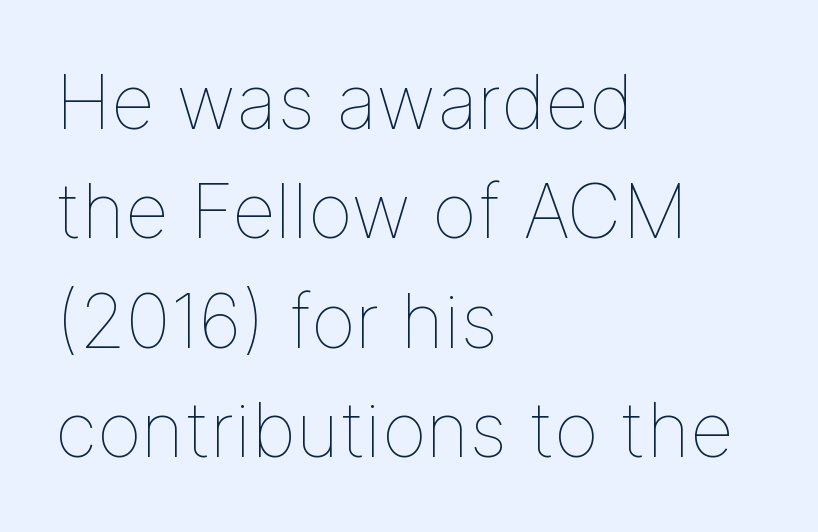
The image shows 76 px thin type, upright; set left-aligned, normal line spacing (1.44x), normal letter spacing, not underlined; low stroke contrast and a medium x-height.
